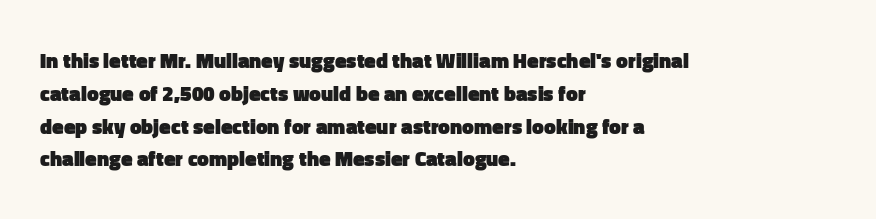
{"italic": "no", "bold": "yes", "underline": "no", "align": "left", "line_spacing": "normal", "line_spacing_ratio": 1.56, "letter_spacing": "normal", "letter_spacing_em": 0.0, "glyph_px": 21}
